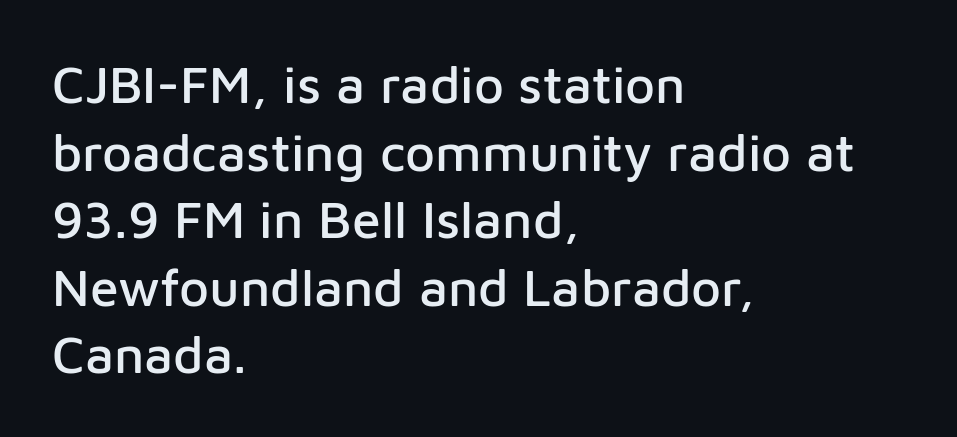
The image shows 52 px sans-serif type, upright; set left-aligned, normal line spacing (1.3x), normal letter spacing, not underlined; low stroke contrast and a medium x-height.
